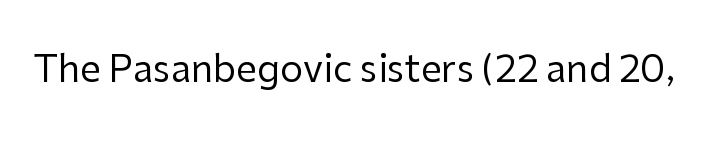
Q: Is the text bold? A: No.
Q: Is the text italic (slanted)? A: No, it is upright.
Q: Is the typeface a serif or a sans-serif typeface? A: Sans-serif.
Q: Is the text underlined? A: No.
Q: Is the spacing between letters normal or unusually wide? A: Normal.
Q: Width (condensed, normal, or wide)? A: Normal.
Q: Stroke contrast? A: Low.
Q: x-height? A: Medium.
Q: Monospaced? A: No.
